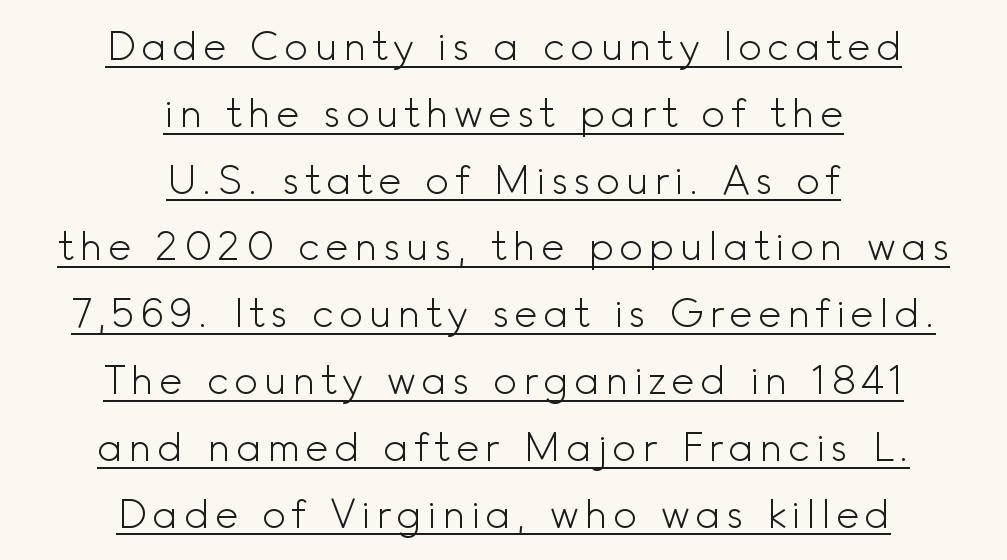
The lines sit at an ordinary, default distance from one another. Note: no serifs on the glyphs. These lines stack symmetrically, like a column narrowing and widening about its center. Is this a fixed-width face? No — the glyphs have proportional, varying widths. Students, observe the line beneath the letters — that is underlining. Posture: vertical.
